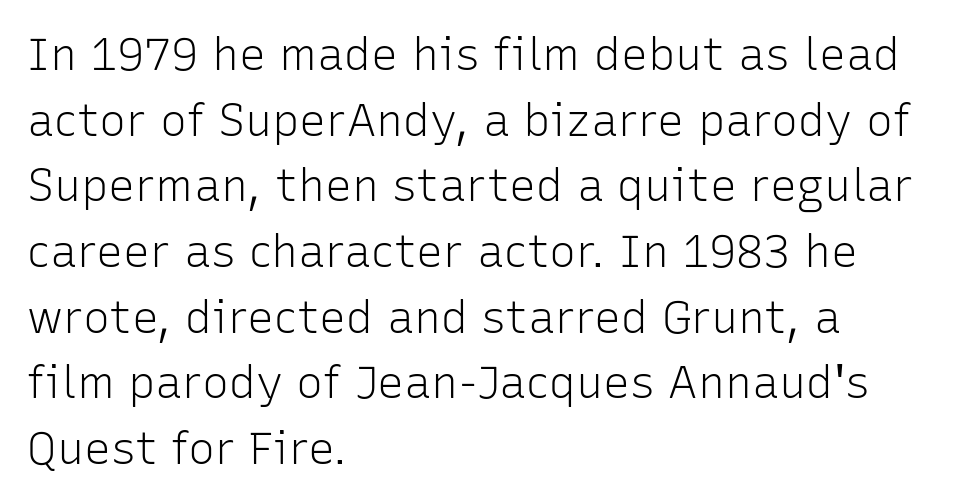
{"serif": "no", "italic": "no", "bold": "no", "weight": "light", "width": "normal", "stroke_contrast": "low", "x_height": "medium", "monospaced": "no", "underline": "no", "align": "left", "line_spacing": "normal", "line_spacing_ratio": 1.46, "letter_spacing": "normal", "letter_spacing_em": 0.0, "glyph_px": 45}
